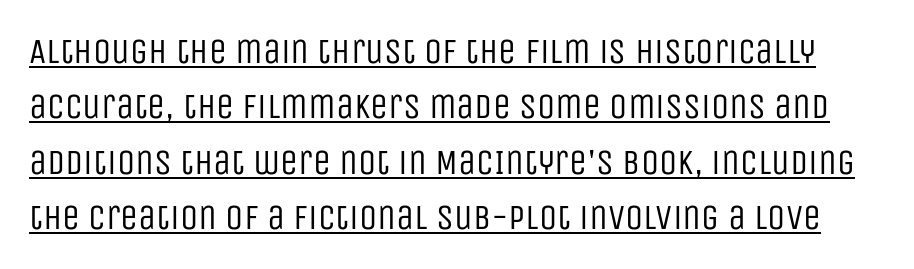
Q: Is the text bold? A: No.
Q: Is the text italic (slanted)? A: No, it is upright.
Q: Is the typeface a serif or a sans-serif typeface? A: Sans-serif.
Q: Is the text underlined? A: Yes.
Q: Is the spacing between letters normal or unusually wide? A: Normal.
Q: Is the spacing between lines tight, normal or loose? A: Normal.
Q: Width (condensed, normal, or wide)? A: Condensed.
Q: Stroke contrast? A: Low.
Q: x-height? A: Large.
Q: Monospaced? A: No.
